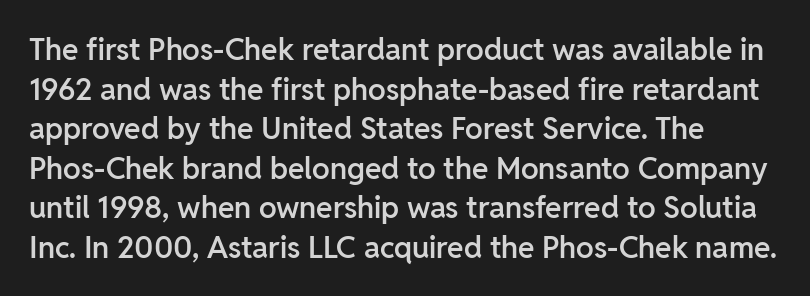
The image shows 30 px semibold sans-serif type, upright; set left-aligned, normal line spacing (1.32x), normal letter spacing, not underlined; low stroke contrast and a medium x-height.
